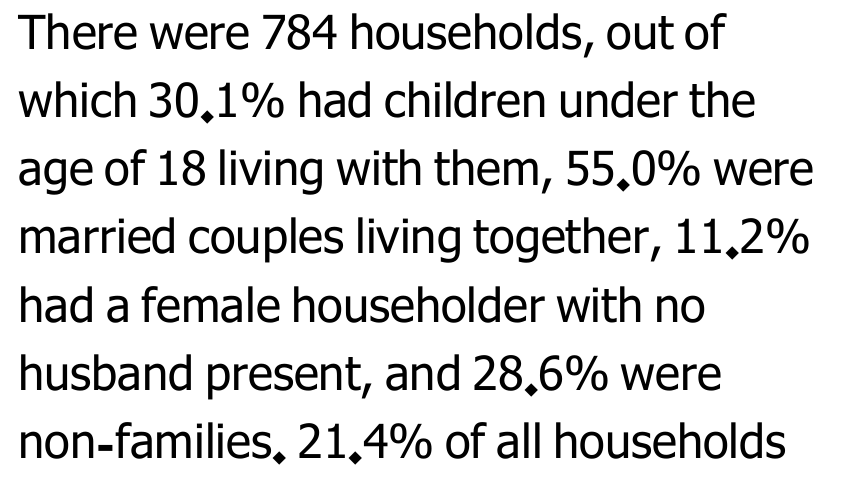
Q: Is the text bold? A: No.
Q: Is the text italic (slanted)? A: No, it is upright.
Q: Is the typeface a serif or a sans-serif typeface? A: Sans-serif.
Q: Is the text underlined? A: No.
Q: How is the paragraph aligned? A: Left-aligned.
Q: Is the spacing between letters normal or unusually wide? A: Normal.
Q: Is the spacing between lines tight, normal or loose? A: Normal.
Q: Width (condensed, normal, or wide)? A: Normal.
Q: Stroke contrast? A: Low.
Q: x-height? A: Medium.
Q: Monospaced? A: No.
